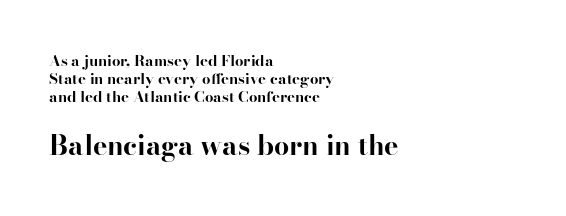
The image shows 27 px bold type, upright; set left-aligned, line spacing 1.19x, normal letter spacing, not underlined; the second (bottom) block is 1.8x larger.
